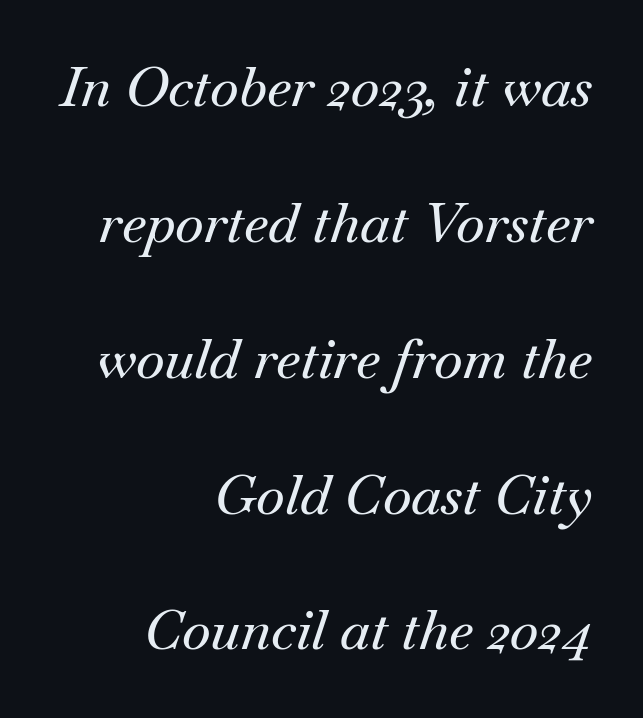
Q: Is the text italic (slanted)? A: Yes, it leans right by about 18 degrees.
Q: Is the typeface a serif or a sans-serif typeface? A: Serif.
Q: Is the text underlined? A: No.
Q: How is the paragraph aligned? A: Right-aligned.
Q: Is the spacing between letters normal or unusually wide? A: Normal.
Q: Is the spacing between lines tight, normal or loose? A: Loose.
Q: Width (condensed, normal, or wide)? A: Normal.
Q: Stroke contrast? A: Medium.
Q: x-height? A: Small.
Q: Monospaced? A: No.
